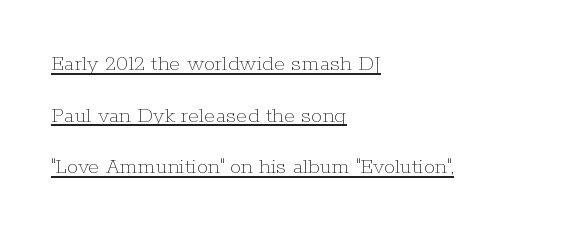
Caption: standard tracking, unaltered. Check the space under the baseline: a stroke is drawn there. One glance says open: line gaps are wider than usual. No extra ink here — the face is not bold. Short and long lines alike share a common starting point at left. Every character sits straight up, as roman type does.
